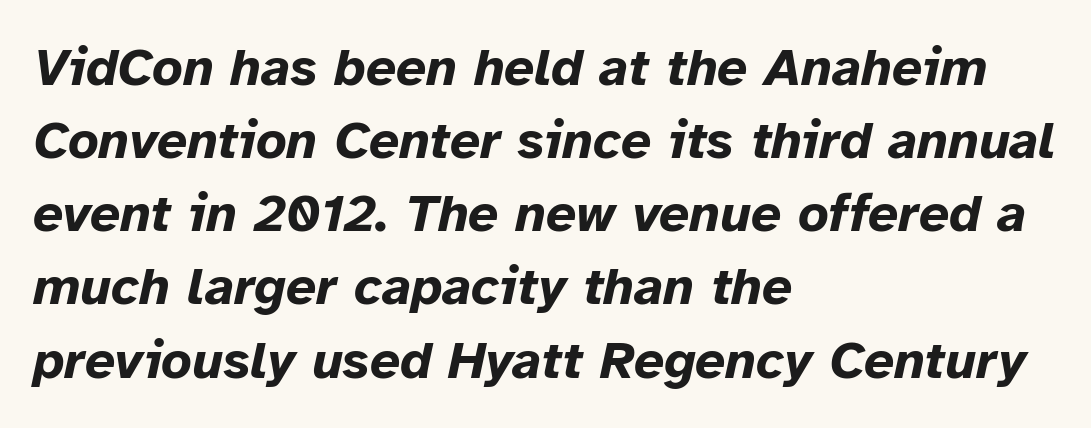
The image shows 53 px bold type, italic (leaning right); set left-aligned, normal line spacing (1.38x), normal letter spacing, not underlined; low stroke contrast and a medium x-height.
